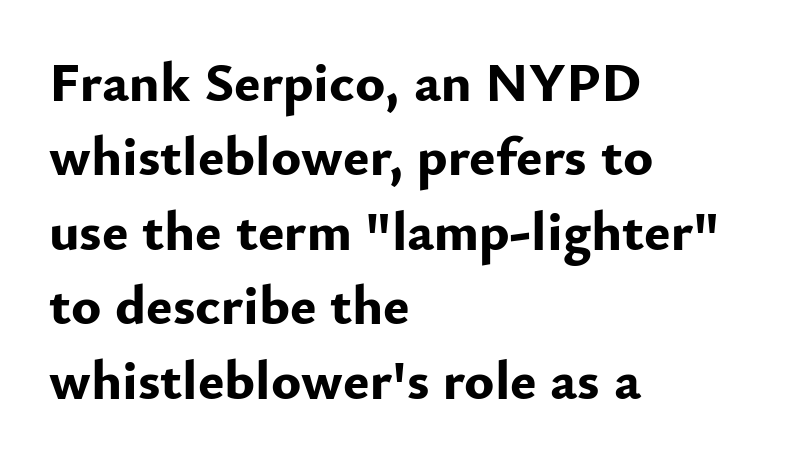
{"serif": "no", "italic": "no", "bold": "yes", "weight": "bold", "width": "normal", "stroke_contrast": "low", "x_height": "small", "monospaced": "no", "underline": "no", "align": "left", "line_spacing": "normal", "line_spacing_ratio": 1.33, "letter_spacing": "normal", "letter_spacing_em": 0.0, "glyph_px": 56}
